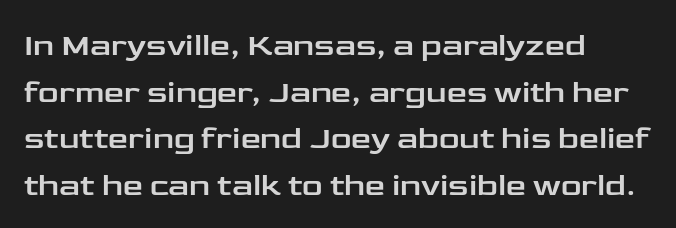
Q: Is the text italic (slanted)? A: No, it is upright.
Q: Is the typeface a serif or a sans-serif typeface? A: Sans-serif.
Q: Is the text underlined? A: No.
Q: How is the paragraph aligned? A: Left-aligned.
Q: Is the spacing between letters normal or unusually wide? A: Normal.
Q: Is the spacing between lines tight, normal or loose? A: Normal.
Q: Width (condensed, normal, or wide)? A: Wide.
Q: Stroke contrast? A: Low.
Q: x-height? A: Medium.
Q: Monospaced? A: No.
